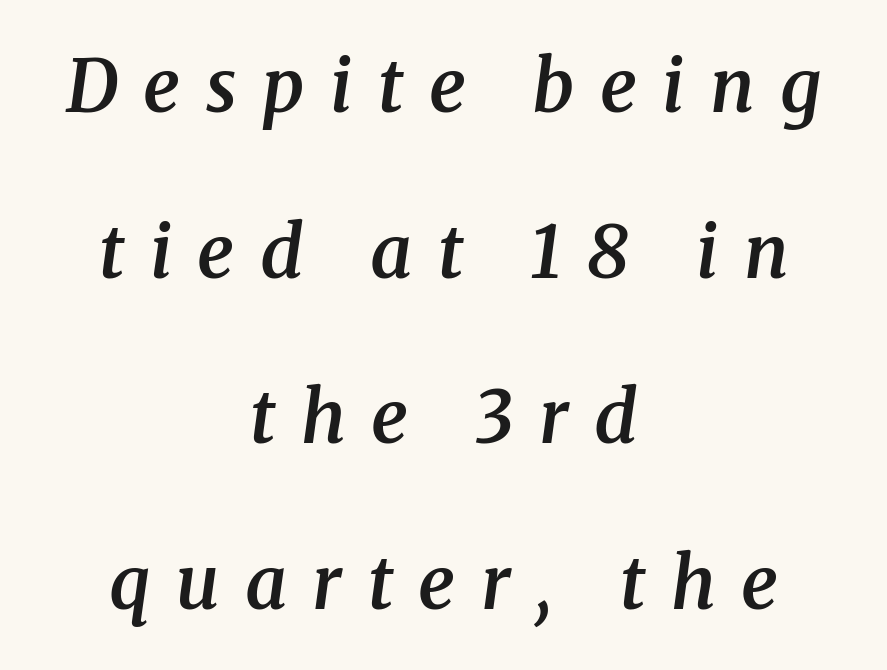
Loosely led — the rows are spread out. Decoration check: the copy has no underline. Looking at the ascenders, they clearly lean. Small tapered or slab feet sit at the stroke ends, so this counts as serif. As a designer I'd log this as weight 600, semibold. Here the designer chose a conventional face with non-uniform glyph widths.
